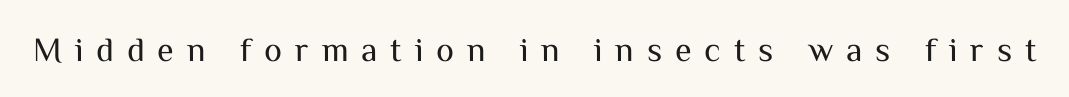
{"serif": "no", "italic": "no", "bold": "no", "weight": "regular", "width": "normal", "stroke_contrast": "medium", "x_height": "medium", "monospaced": "no", "underline": "no", "letter_spacing": "wide", "letter_spacing_em": 0.38, "glyph_px": 34}
